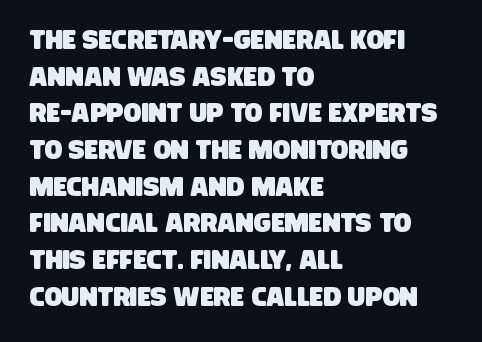
Tracking here is standard; glyphs follow each other at the usual distance. Line spacing here is normal. A bare baseline throughout the passage. Compared with a centered layout, this one pins lines to the left instead.
